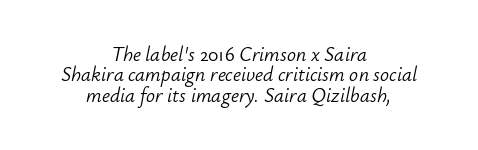
Underlining? Definitely not there. Neither beginnings nor endings align; midpoints do. Would a proofreader flag this as italicized? Yes. Cramped leading. Inter-character spacing is left at the font's built-in metrics. Ink coverage per letter is moderate at most.
